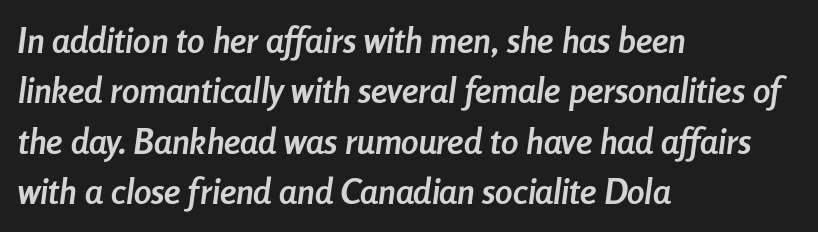
Q: Is the text bold? A: Yes.
Q: Is the text italic (slanted)? A: Yes, it leans right by about 8 degrees.
Q: Is the text underlined? A: No.
Q: How is the paragraph aligned? A: Left-aligned.
Q: Is the spacing between letters normal or unusually wide? A: Normal.
Q: Is the spacing between lines tight, normal or loose? A: Normal.
Q: Width (condensed, normal, or wide)? A: Condensed.
Q: Stroke contrast? A: Low.
Q: x-height? A: Medium.
Q: Monospaced? A: No.
